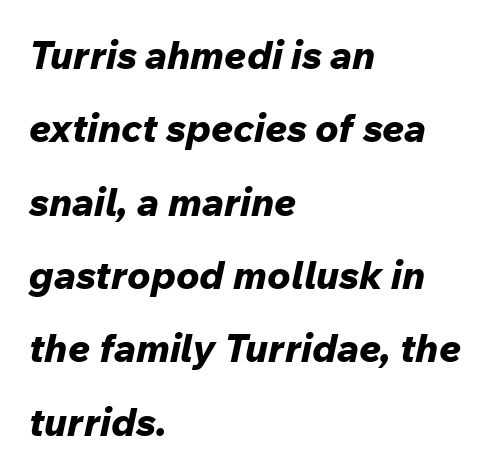
The image shows 39 px bold type, italic (leaning right); set left-aligned, line spacing 1.88x, normal letter spacing, not underlined; low stroke contrast and a medium x-height.
